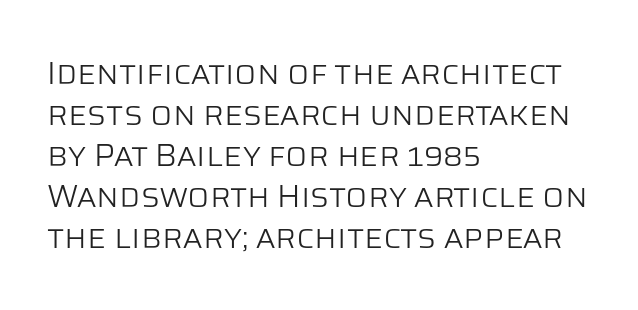
Descenders hang freely into open space. Every stem runs plumb, perpendicular to the baseline. Observe the ordinary spacing: letters are neighbours, not strangers. The rows are spaced the way most documents space them. Proportional: the letters do not fall into vertical columns. The compositor pushed each line to the left boundary.
